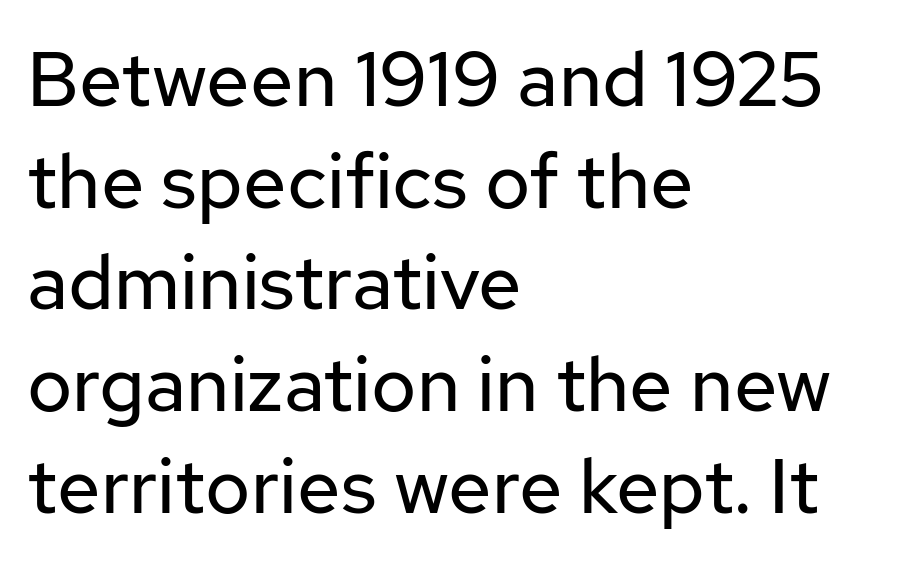
Looks like regular typesetting: each glyph gets only the width it needs. Does the leading feel generous? No, just average. The specimen omits any rule beneath the text block's lines. Notice how the stems are strictly vertical — no italics here. Is the letter spacing exaggerated? No — it looks like the ordinary default. Where is the straight margin? On the left.
